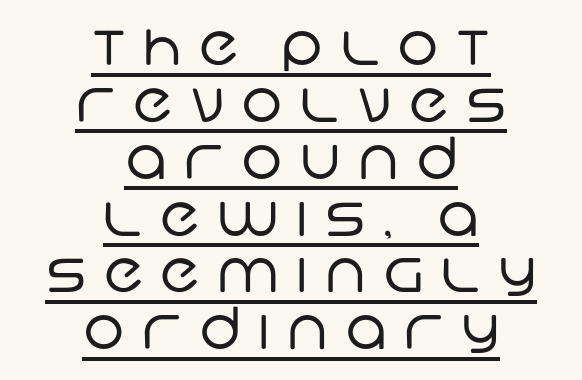
{"serif": "no", "bold": "no", "weight": "regular", "width": "normal", "stroke_contrast": "low", "x_height": "large", "monospaced": "no", "underline": "yes", "align": "center", "line_spacing": "tight", "line_spacing_ratio": 0.98, "letter_spacing": "wide", "letter_spacing_em": 0.3, "glyph_px": 58}
